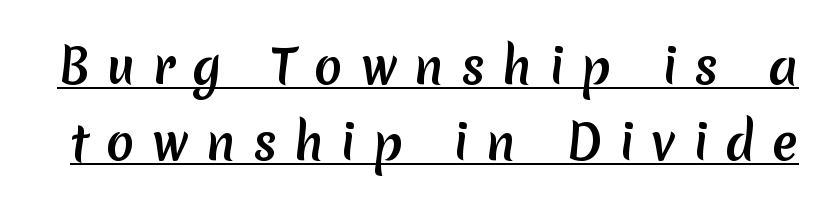
The image shows 47 px sans-serif type; set normal line spacing (1.61x), unusually wide letter spacing (+0.37 em), underlined; medium stroke contrast and a medium x-height.
